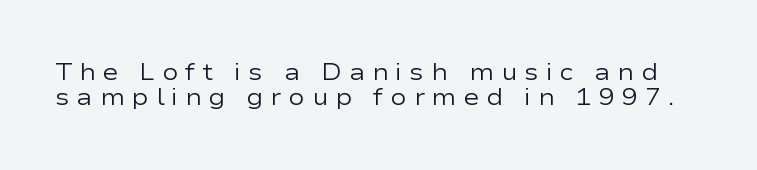
The image shows 24 px text type, upright; set tight line spacing (1.06x), unusually wide letter spacing (+0.29 em), not underlined.
